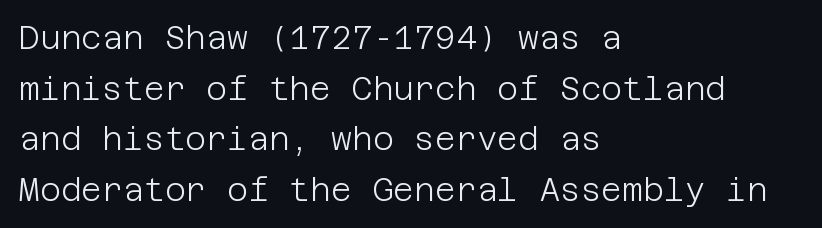
The image shows 32 px light sans-serif type, upright; set left-aligned, normal line spacing (1.58x), normal letter spacing, not underlined; low stroke contrast and a large x-height.
